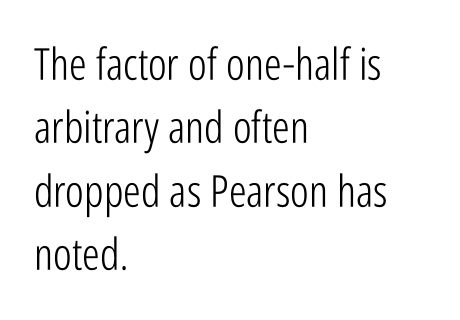
{"serif": "no", "italic": "no", "bold": "no", "weight": "light", "width": "condensed", "stroke_contrast": "low", "x_height": "medium", "monospaced": "no", "underline": "no", "align": "left", "line_spacing": "normal", "line_spacing_ratio": 1.44, "letter_spacing": "normal", "letter_spacing_em": 0.0, "glyph_px": 44}
